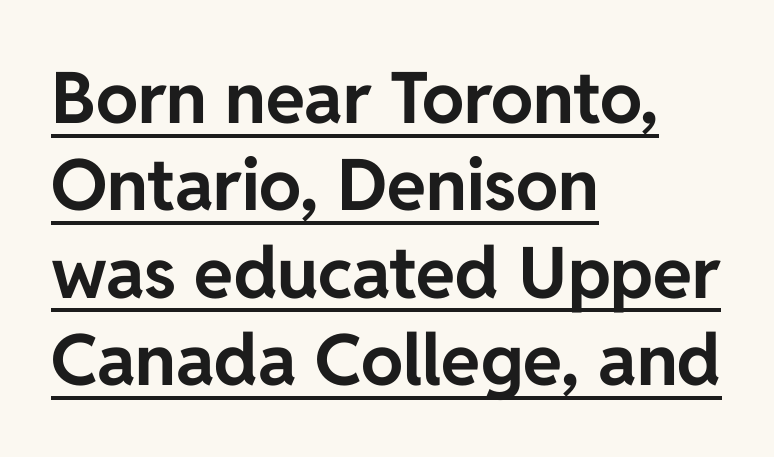
{"serif": "no", "italic": "no", "bold": "yes", "weight": "bold", "width": "normal", "stroke_contrast": "low", "x_height": "medium", "monospaced": "no", "underline": "yes", "align": "left", "line_spacing_ratio": 1.23, "letter_spacing": "normal", "letter_spacing_em": 0.0, "glyph_px": 71}
